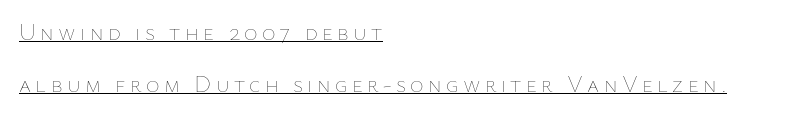
Like a heading marked for emphasis, these lines bear an underscore. The letterforms sit at book weight or below. Each new line begins a long way beneath the previous one. Notice how the passage keeps a crisp vertical edge on the left only.
